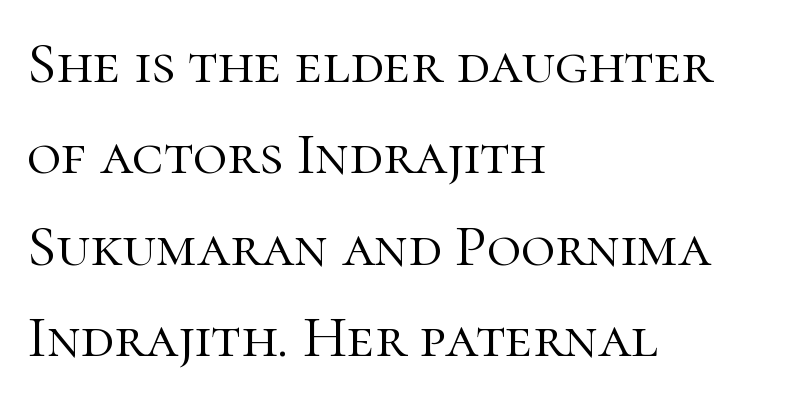
The typeface has the unassuming heft of standard copy or less. The gap between lines stays unmarked. Do the characters align in a grid? No, the font is proportional. The designer left line spacing at the default. Default kerning and tracking; the words read as compact shapes.
